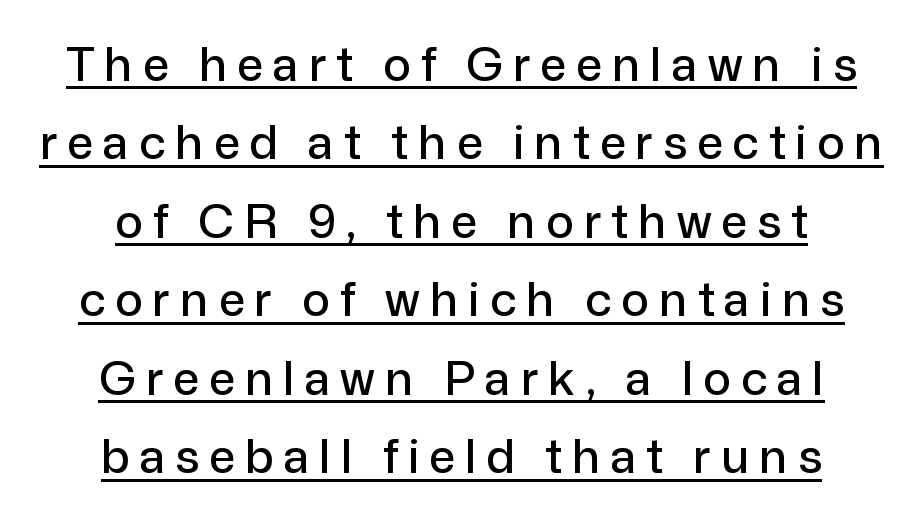
The image shows 47 px sans-serif type, upright; set centered, normal line spacing (1.67x), unusually wide letter spacing (+0.21 em), underlined; low stroke contrast and a medium x-height.
